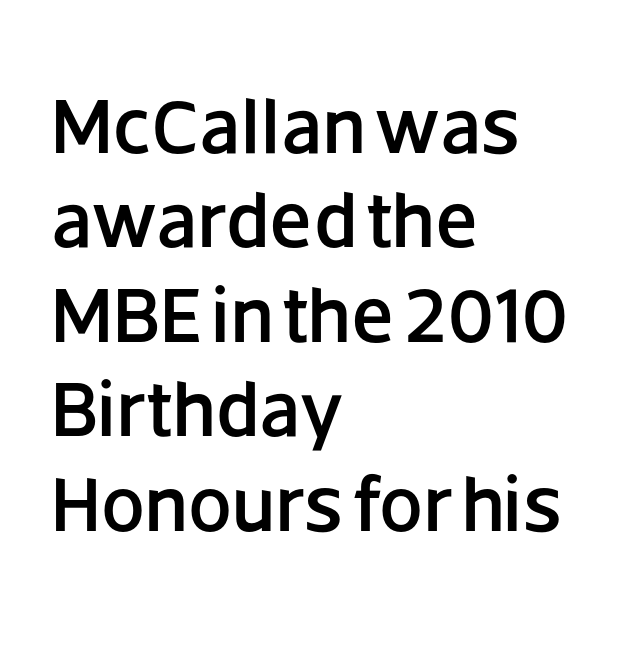
Each letter keeps its own natural width here, so spacing adapts to shape. Visually the block forms a straight wall on the left and a jagged coastline on the right. These lines keep a tight, regular rhythm from letter to letter. Style check: upright.
